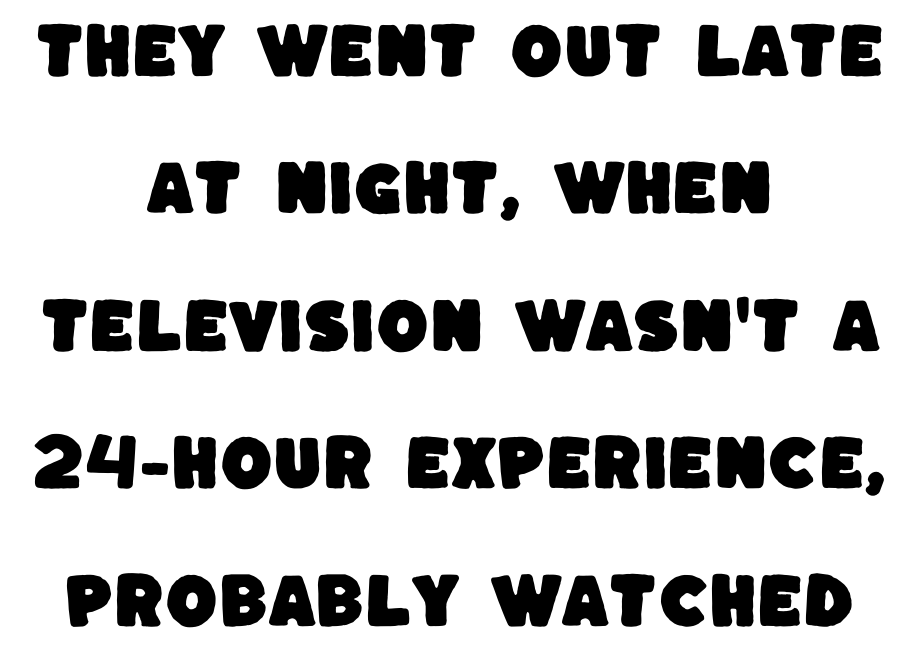
{"serif": "no", "width": "normal", "stroke_contrast": "low", "x_height": "large", "monospaced": "no", "underline": "no", "align": "center", "line_spacing": "loose", "line_spacing_ratio": 2.29, "letter_spacing": "normal", "letter_spacing_em": 0.0, "glyph_px": 60}
